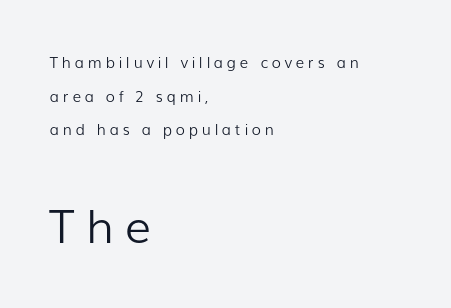
{"serif": "no", "italic": "no", "bold": "no", "weight": "light", "width": "normal", "stroke_contrast": "low", "x_height": "medium", "monospaced": "no", "underline": "no", "align": "left", "line_spacing": "loose", "line_spacing_ratio": 2.25, "letter_spacing": "wide", "letter_spacing_em": 0.25, "larger_block": "second", "size_ratio": 3.07, "glyph_px": 46}
